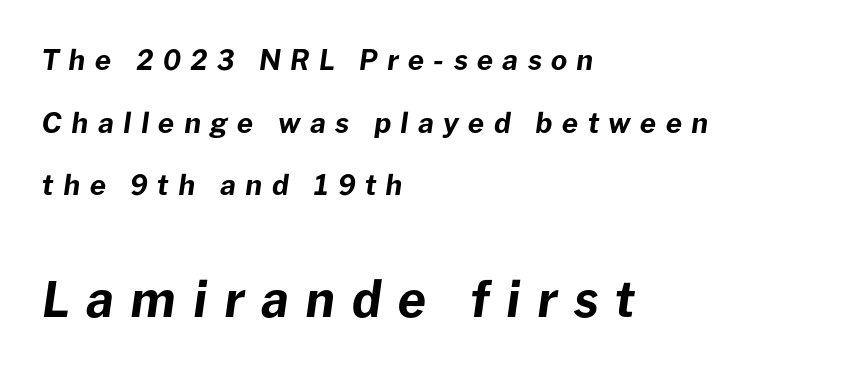
The passage shown stacks its lines with a broad gap. Students, note that the glyphs here are deliberately spaced far apart. Compare the two chunks: the lower has the greater cap height. The face used here has the dense, thick strokes of a bold. Plain, unruled lines of type. The paragraph has a hard left edge and a soft right edge.
